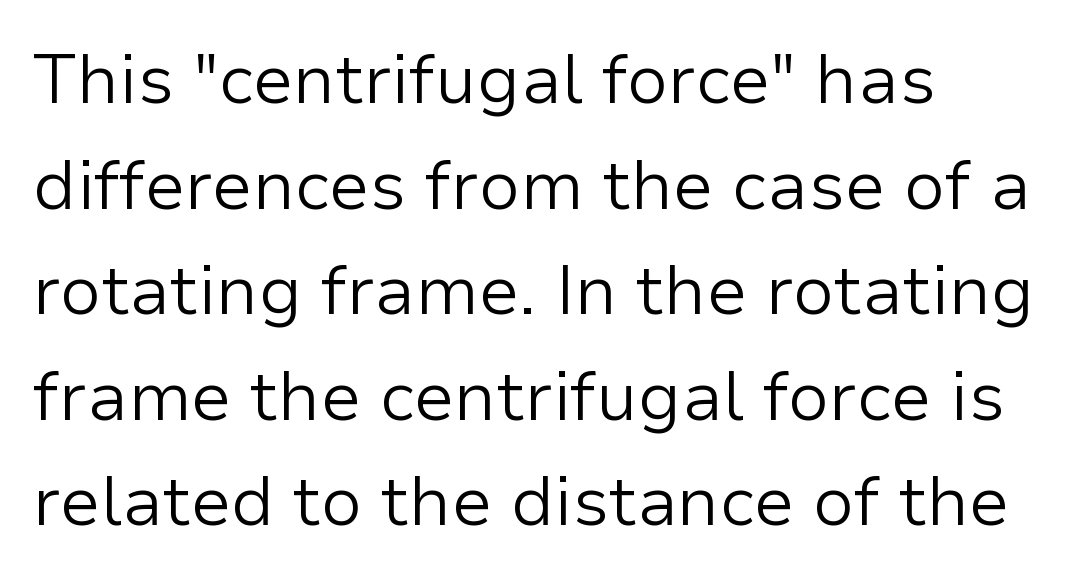
The image shows 69 px light sans-serif type, upright; set left-aligned, normal line spacing (1.53x), normal letter spacing, not underlined; low stroke contrast and a medium x-height.
